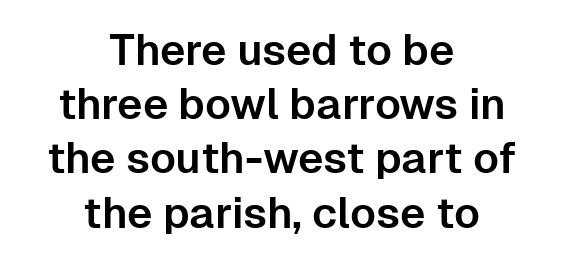
The image shows 43 px sans-serif type, upright; set centered, normal line spacing (1.26x), normal letter spacing, not underlined; low stroke contrast and a medium x-height.
